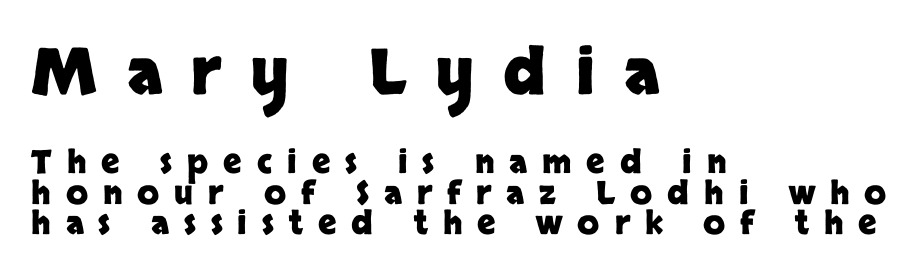
The image shows 63 px heavy sans-serif type, upright; set left-aligned, tight line spacing (0.95x), unusually wide letter spacing (+0.47 em), not underlined; the first (top) block is 1.97x larger; low stroke contrast and a large x-height.
